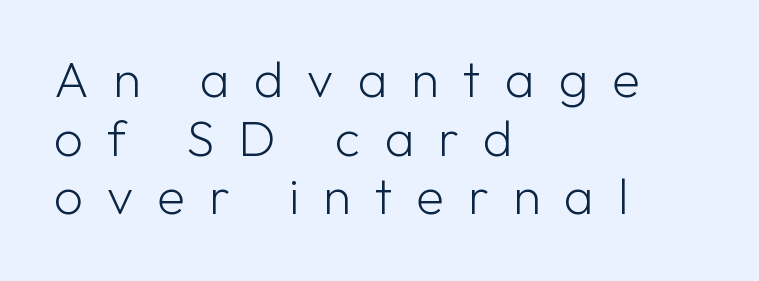
{"serif": "no", "italic": "no", "bold": "no", "weight": "light", "width": "normal", "stroke_contrast": "low", "x_height": "medium", "monospaced": "no", "underline": "no", "align": "left", "line_spacing": "tight", "line_spacing_ratio": 1.15, "letter_spacing": "wide", "letter_spacing_em": 0.47, "glyph_px": 51}
